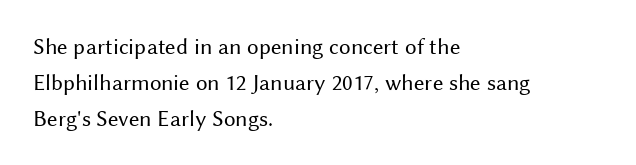
{"italic": "no", "bold": "no", "underline": "no", "align": "left", "line_spacing": "normal", "line_spacing_ratio": 1.56, "letter_spacing": "normal", "letter_spacing_em": 0.0, "glyph_px": 23}
